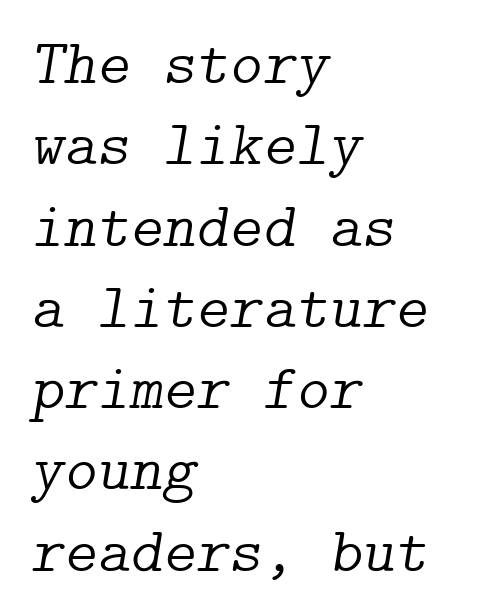
The image shows 63 px light serif type, italic (leaning right); set left-aligned, normal line spacing (1.29x), normal letter spacing, not underlined; low stroke contrast and a medium x-height.
